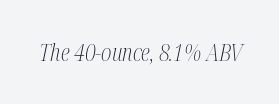
Each stroke keeps to a modest, everyday thickness or less. In terms of posture, this sample is oblique. Honestly, there is no underline to notice here at all. The horizontal fit of the characters is conventional and even.
